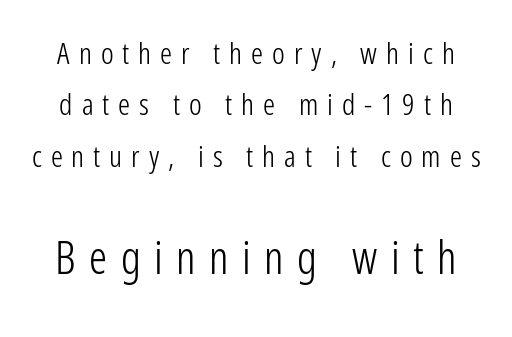
It's the straight-up-and-down kind of type. Nobody drew a line under any word here. This sample uses expanded letter spacing, leaving extra air between glyphs. The face looks like a standard text weight, possibly lighter. The emphasis by scale lands on block number two, below. To sum up the face: it is a sans, with no serifs.
